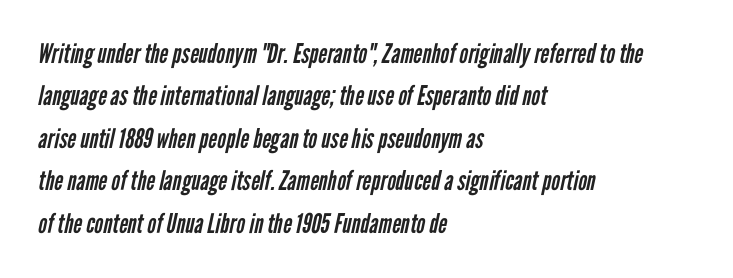
The image shows 27 px text type; set left-aligned, normal line spacing (1.57x), normal letter spacing, not underlined.
